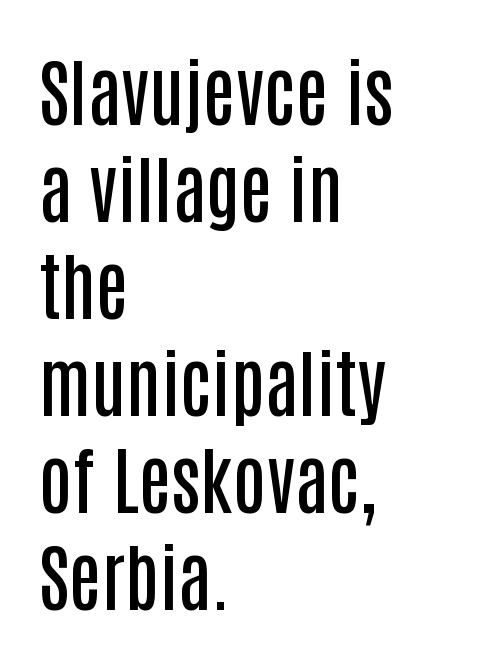
The image shows 74 px semibold, condensed sans-serif type, upright; set left-aligned, normal line spacing (1.31x), normal letter spacing, not underlined; low stroke contrast and a large x-height.
